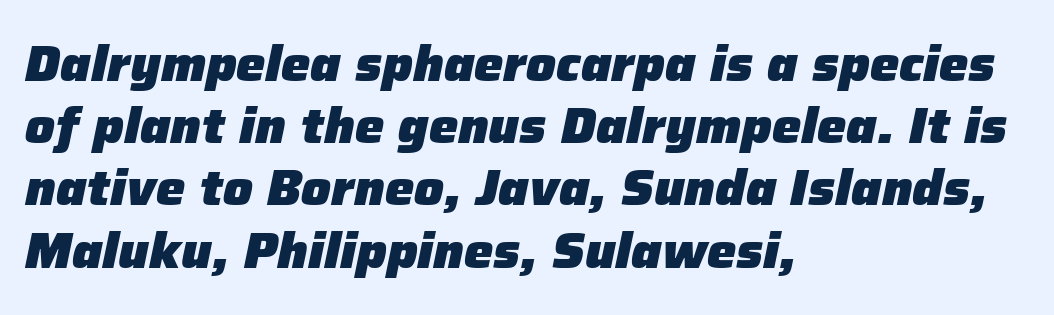
The image shows 49 px heavy type, italic (leaning right); set left-aligned, normal line spacing (1.27x), normal letter spacing, not underlined; low stroke contrast and a medium x-height.
